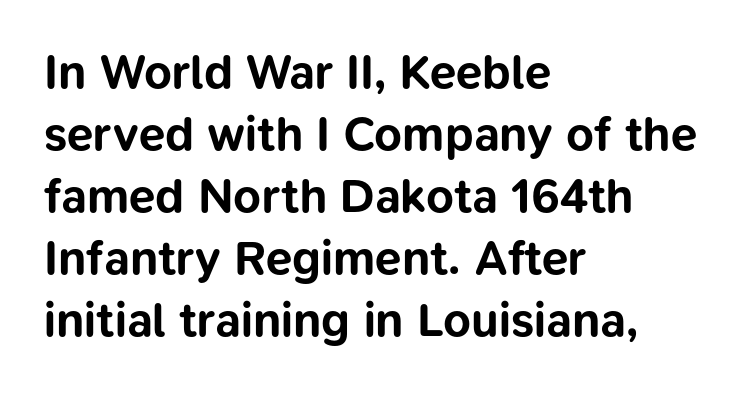
{"serif": "no", "italic": "no", "bold": "yes", "weight": "bold", "width": "normal", "stroke_contrast": "low", "x_height": "medium", "monospaced": "no", "underline": "no", "align": "left", "line_spacing": "normal", "line_spacing_ratio": 1.29, "letter_spacing": "normal", "letter_spacing_em": 0.0, "glyph_px": 48}
